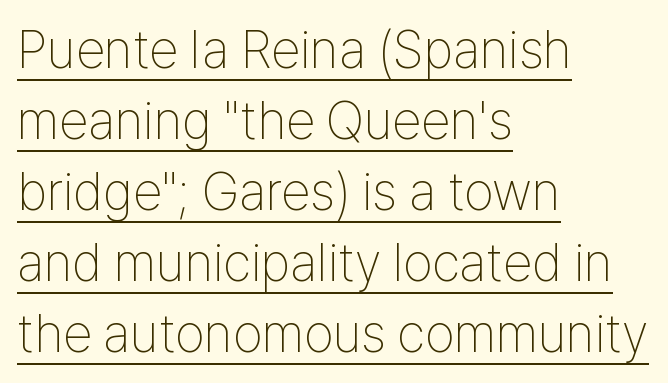
The image shows 53 px thin, condensed sans-serif type, upright; set left-aligned, normal line spacing (1.34x), normal letter spacing, underlined; low stroke contrast and a medium x-height.
